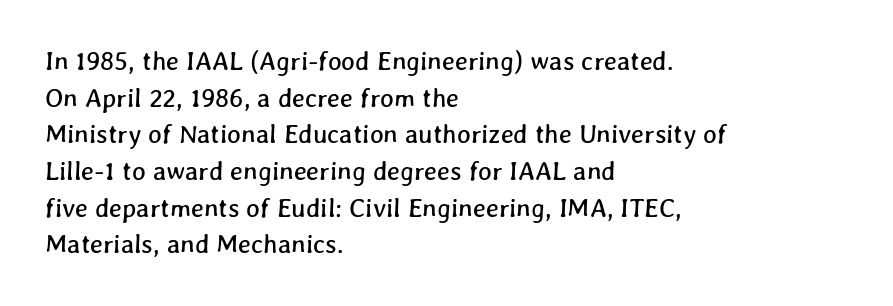
The image shows 26 px text type; set left-aligned, normal line spacing (1.41x), normal letter spacing, not underlined.
